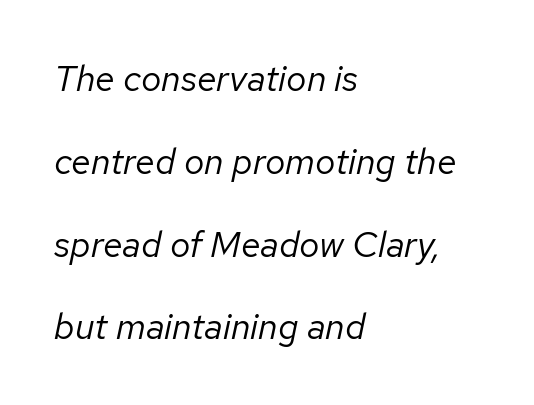
The image shows 36 px regular-weight type, italic (leaning right); set left-aligned, loose line spacing (2.3x), normal letter spacing, not underlined; low stroke contrast and a medium x-height.
